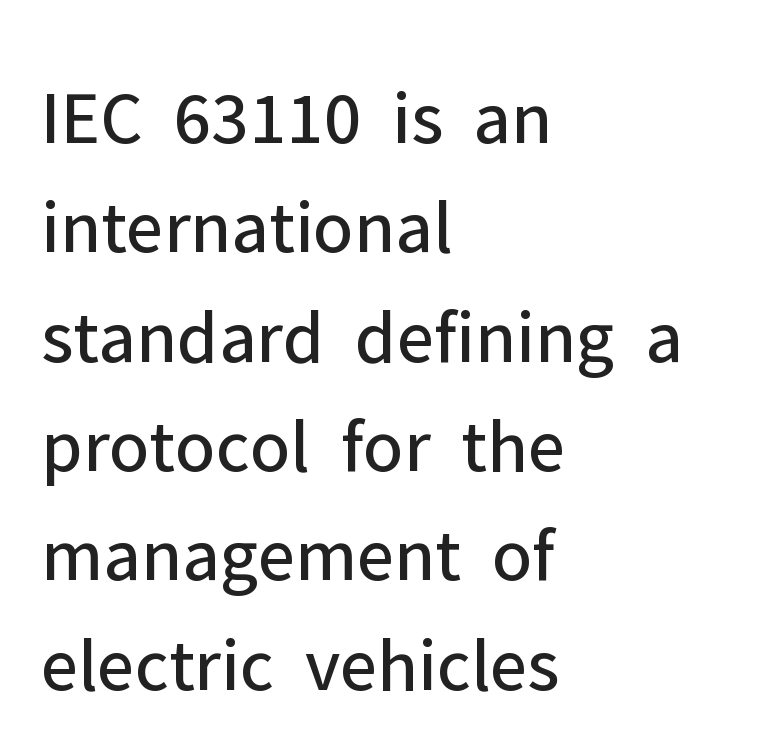
{"serif": "no", "italic": "no", "bold": "no", "weight": "regular", "width": "normal", "stroke_contrast": "low", "x_height": "medium", "monospaced": "no", "underline": "no", "align": "left", "line_spacing": "normal", "line_spacing_ratio": 1.42, "letter_spacing": "normal", "letter_spacing_em": 0.0, "glyph_px": 77}
